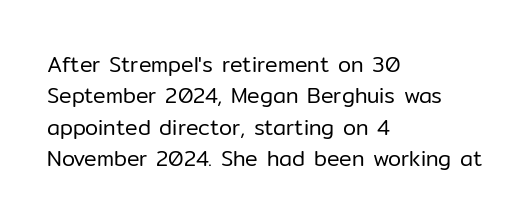
{"italic": "no", "bold": "no", "underline": "no", "align": "left", "line_spacing": "normal", "line_spacing_ratio": 1.5, "letter_spacing": "normal", "letter_spacing_em": 0.0, "glyph_px": 21}
